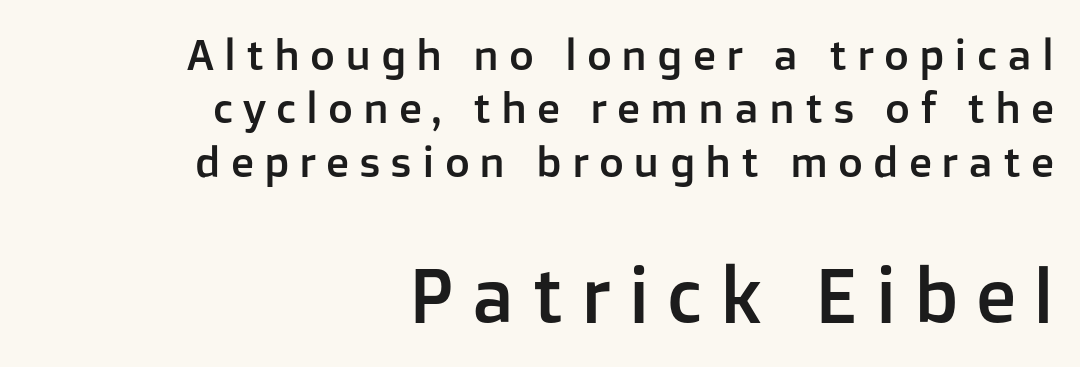
{"serif": "no", "italic": "no", "width": "normal", "stroke_contrast": "low", "x_height": "medium", "monospaced": "no", "underline": "no", "align": "right", "line_spacing_ratio": 1.24, "letter_spacing": "wide", "letter_spacing_em": 0.23, "larger_block": "second", "size_ratio": 1.74, "glyph_px": 75}
